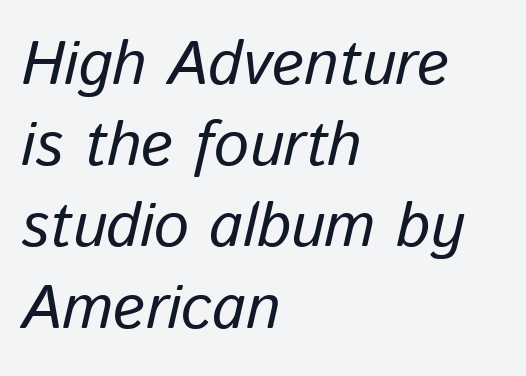
This sample keeps an unexceptional amount of space between lines. Compared with a centered layout, this one pins lines to the left instead. The face used here is proportionally spaced, like ordinary book or web type. Slant detected: the letters are inclined. This sample uses plain, unmodified letter spacing. Type without underlining.
